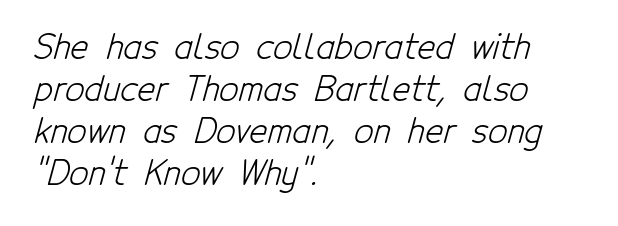
This rendering leaves character spacing at its baseline value. You could not count columns in this text — the font is proportionally spaced. Look at the bottom of the vertical strokes: they stop flat, with no serifs. The letters look calm and open, with moderate or lighter stems.
